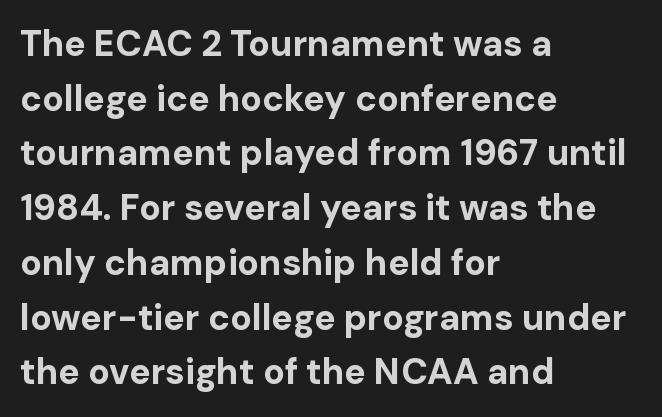
Q: Is the text bold? A: Yes.
Q: Is the text italic (slanted)? A: No, it is upright.
Q: Is the typeface a serif or a sans-serif typeface? A: Sans-serif.
Q: Is the text underlined? A: No.
Q: How is the paragraph aligned? A: Left-aligned.
Q: Is the spacing between letters normal or unusually wide? A: Normal.
Q: Is the spacing between lines tight, normal or loose? A: Normal.
Q: Width (condensed, normal, or wide)? A: Normal.
Q: Stroke contrast? A: Low.
Q: x-height? A: Medium.
Q: Monospaced? A: No.
